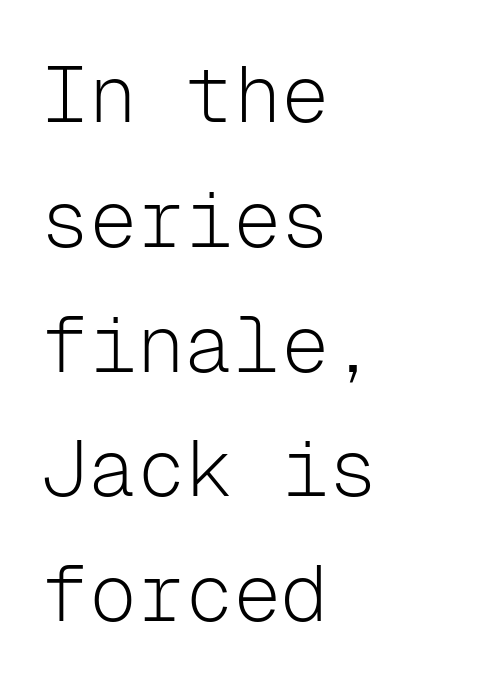
Q: Is the text bold? A: No.
Q: Is the text italic (slanted)? A: No, it is upright.
Q: Is the typeface a serif or a sans-serif typeface? A: Sans-serif.
Q: Is the text underlined? A: No.
Q: How is the paragraph aligned? A: Left-aligned.
Q: Is the spacing between letters normal or unusually wide? A: Normal.
Q: Is the spacing between lines tight, normal or loose? A: Normal.
Q: Width (condensed, normal, or wide)? A: Normal.
Q: Stroke contrast? A: Low.
Q: x-height? A: Medium.
Q: Monospaced? A: Yes.
